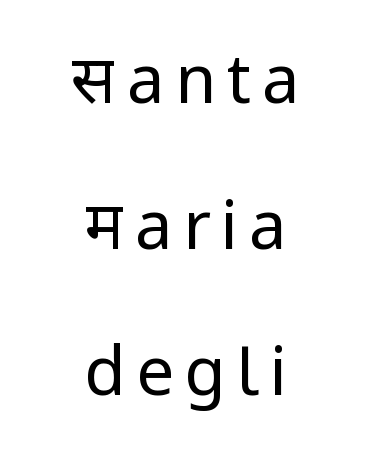
{"serif": "no", "italic": "no", "bold": "no", "weight": "regular", "width": "normal", "stroke_contrast": "low", "x_height": "medium", "monospaced": "no", "underline": "no", "align": "center", "line_spacing": "loose", "line_spacing_ratio": 2.18, "glyph_px": 67}
